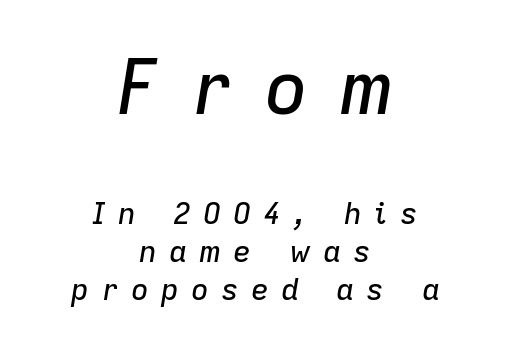
Q: Is the text italic (slanted)? A: Yes, it leans right by about 9 degrees.
Q: Is the text underlined? A: No.
Q: How is the paragraph aligned? A: Centered.
Q: Is the spacing between letters normal or unusually wide? A: Unusually wide.
Q: Is the spacing between lines tight, normal or loose? A: Normal.
Q: Which block of text is set in a larger size, the first (top) or the second (bottom)? A: The first (top) one.
Q: Width (condensed, normal, or wide)? A: Normal.
Q: Stroke contrast? A: Low.
Q: x-height? A: Medium.
Q: Monospaced? A: No.
